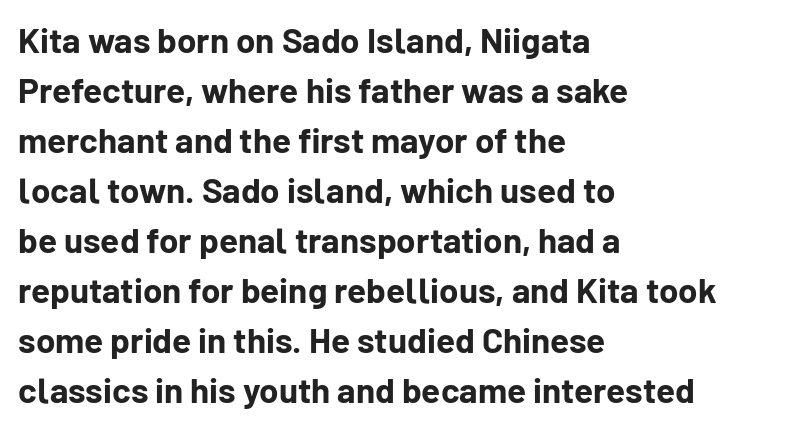
Q: Is the text bold? A: Yes.
Q: Is the text italic (slanted)? A: No, it is upright.
Q: Is the typeface a serif or a sans-serif typeface? A: Sans-serif.
Q: Is the text underlined? A: No.
Q: How is the paragraph aligned? A: Left-aligned.
Q: Is the spacing between letters normal or unusually wide? A: Normal.
Q: Is the spacing between lines tight, normal or loose? A: Normal.
Q: Width (condensed, normal, or wide)? A: Normal.
Q: Stroke contrast? A: Low.
Q: x-height? A: Medium.
Q: Monospaced? A: No.
